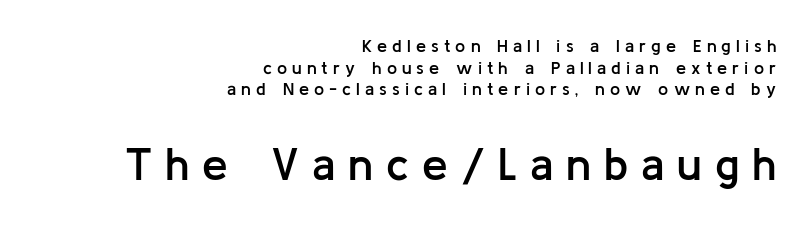
The space beneath each line is pristine and unruled. Notice how the passage keeps a crisp vertical edge on the right only. Weight check: semibold — heavier than regular, not quite bold. The tracking reads as deliberately expanded to a designer's eye. The passage shown begins with its smaller block and ends with its larger one.
